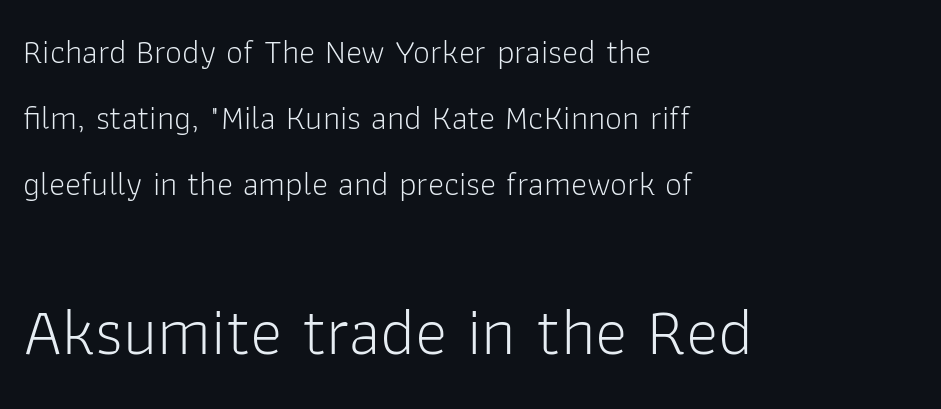
{"serif": "no", "italic": "no", "bold": "no", "weight": "light", "width": "normal", "stroke_contrast": "low", "x_height": "medium", "monospaced": "no", "underline": "no", "align": "left", "line_spacing": "loose", "line_spacing_ratio": 1.94, "letter_spacing": "normal", "letter_spacing_em": 0.0, "larger_block": "second", "size_ratio": 2.0, "glyph_px": 68}
